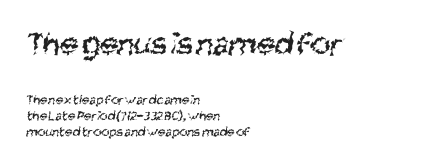
Q: Is the text bold? A: No.
Q: Is the typeface a serif or a sans-serif typeface? A: Sans-serif.
Q: Is the text underlined? A: No.
Q: How is the paragraph aligned? A: Left-aligned.
Q: Is the spacing between letters normal or unusually wide? A: Normal.
Q: Is the spacing between lines tight, normal or loose? A: Tight.
Q: Which block of text is set in a larger size, the first (top) or the second (bottom)? A: The first (top) one.
Q: Width (condensed, normal, or wide)? A: Condensed.
Q: Stroke contrast? A: Medium.
Q: x-height? A: Large.
Q: Monospaced? A: No.
